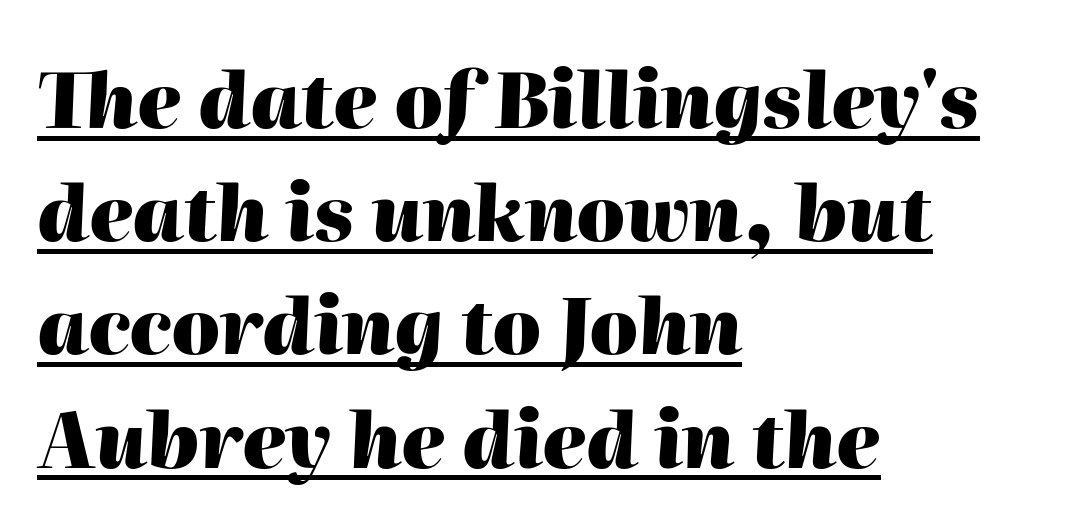
{"italic": "yes", "lean": "right", "slant_degrees": 2, "bold": "yes", "weight": "heavy", "width": "normal", "stroke_contrast": "high", "x_height": "medium", "monospaced": "no", "underline": "yes", "align": "left", "line_spacing": "normal", "line_spacing_ratio": 1.47, "letter_spacing": "normal", "letter_spacing_em": 0.0, "glyph_px": 77}
